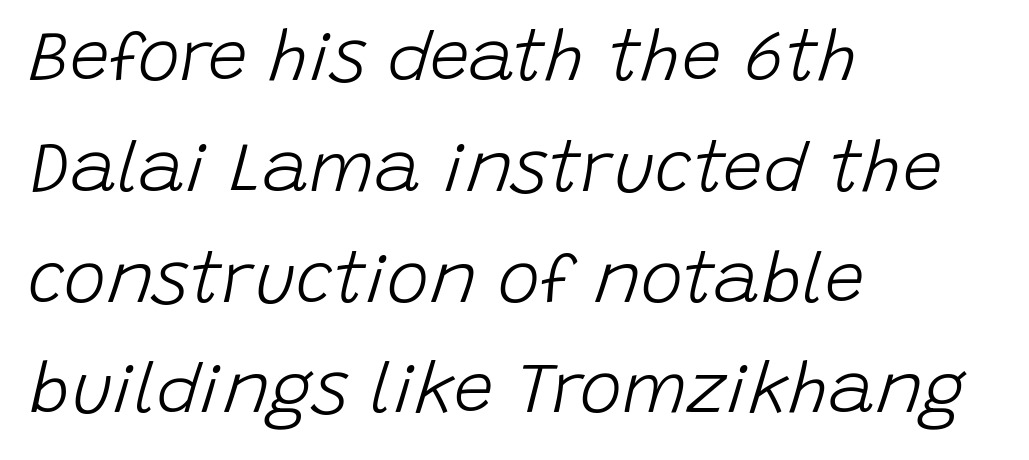
Q: Is the text bold? A: No.
Q: Is the text italic (slanted)? A: Yes, it leans right by about 15 degrees.
Q: Is the text underlined? A: No.
Q: How is the paragraph aligned? A: Left-aligned.
Q: Is the spacing between letters normal or unusually wide? A: Normal.
Q: Is the spacing between lines tight, normal or loose? A: Normal.
Q: Width (condensed, normal, or wide)? A: Normal.
Q: Stroke contrast? A: Low.
Q: x-height? A: Large.
Q: Monospaced? A: No.
